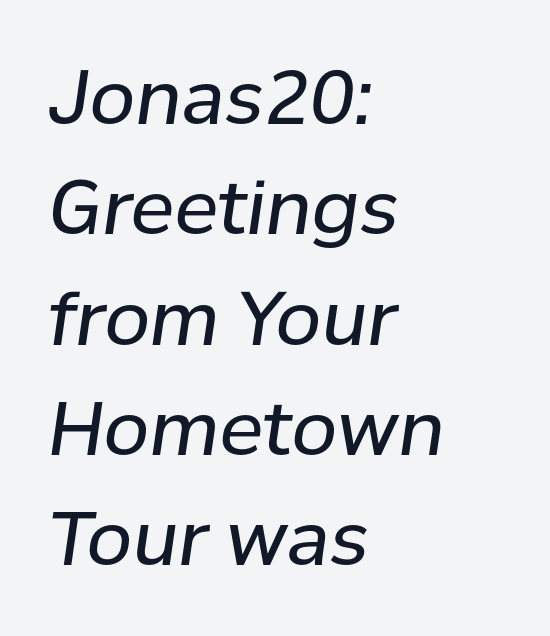
The image shows 74 px regular-weight type, italic (leaning right); set left-aligned, normal line spacing (1.49x), normal letter spacing, not underlined; low stroke contrast and a medium x-height.
